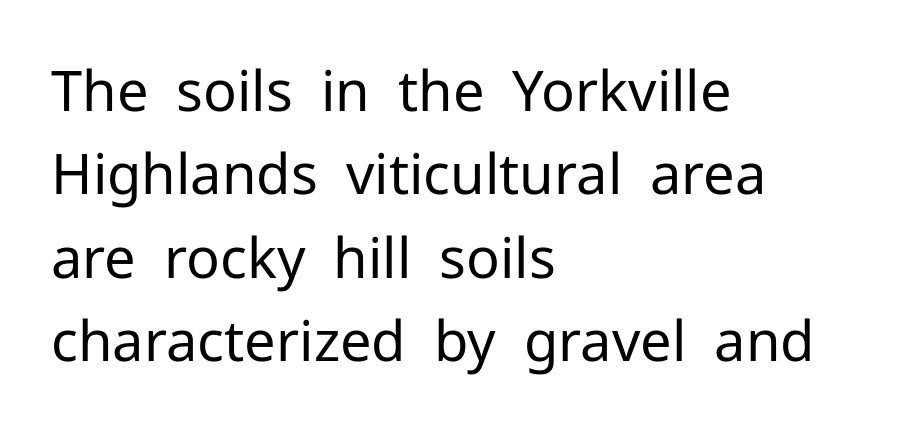
{"serif": "no", "italic": "no", "bold": "no", "weight": "regular", "width": "normal", "stroke_contrast": "low", "x_height": "medium", "monospaced": "no", "underline": "no", "align": "left", "line_spacing": "normal", "line_spacing_ratio": 1.49, "letter_spacing": "normal", "letter_spacing_em": 0.0, "glyph_px": 56}
